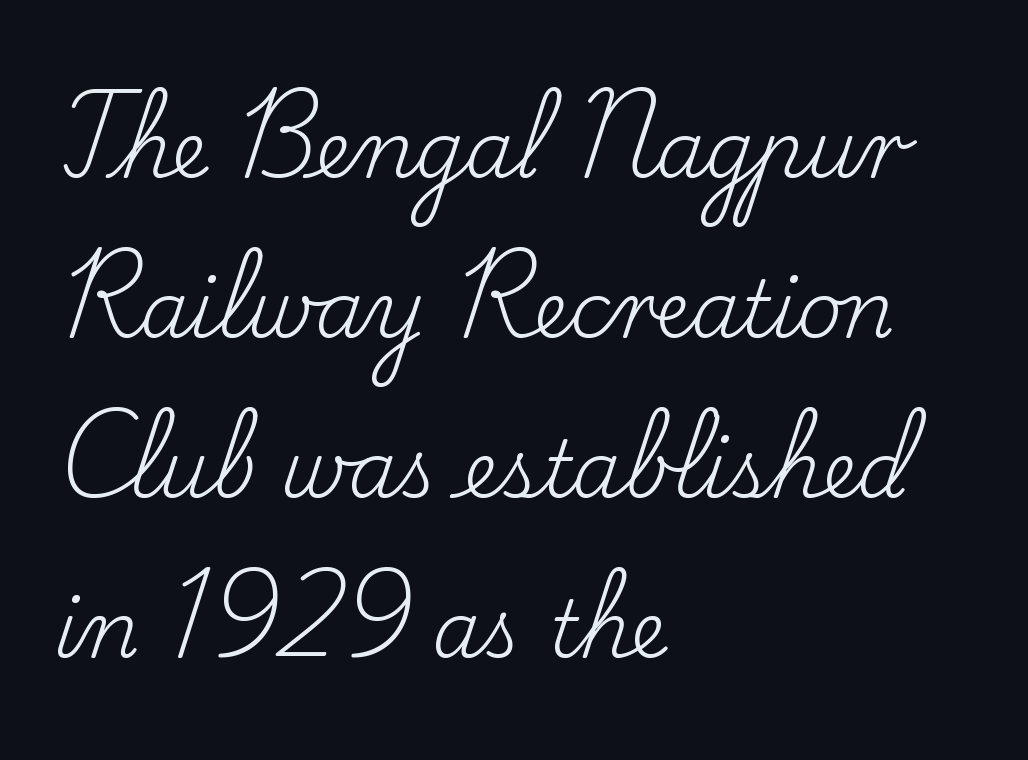
{"serif": "yes", "bold": "no", "weight": "regular", "width": "normal", "stroke_contrast": "low", "x_height": "small", "monospaced": "no", "underline": "no", "align": "left", "line_spacing": "loose", "line_spacing_ratio": 2.05, "letter_spacing": "normal", "letter_spacing_em": 0.0, "glyph_px": 78}
